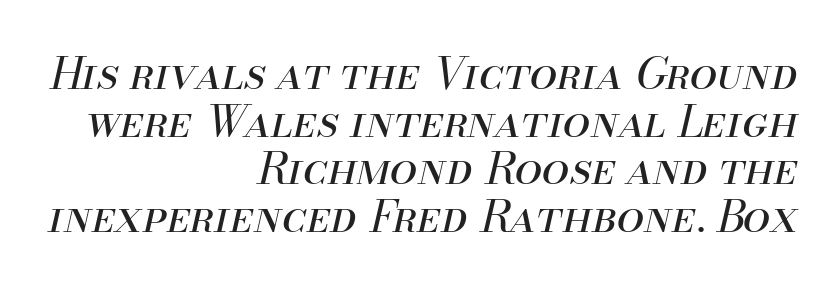
{"italic": "yes", "lean": "right", "slant_degrees": 13, "bold": "no", "weight": "regular", "width": "normal", "stroke_contrast": "medium", "x_height": "small", "monospaced": "no", "underline": "no", "align": "right", "line_spacing": "tight", "line_spacing_ratio": 1.08, "letter_spacing": "normal", "letter_spacing_em": 0.0, "glyph_px": 44}
